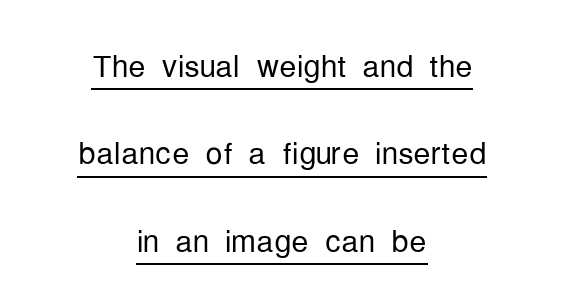
The passage shown is underscored from start to finish. Do the characters align in a grid? No, the font is proportional. Weight: in the light-to-regular range. The passage shown stacks its lines with a broad gap. Unlike a traditional serif, this face leaves its strokes unadorned. Compared with typical body copy, the letter spacing here is the same.
